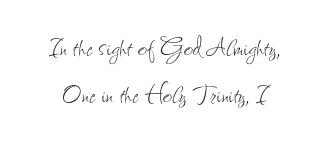
You could call the tracking neutral — neither tight nor loose. A typesetter would call this proportional, since set widths differ per character. Only glyphs here, with clear space below each row. The whitespace from short lines is split evenly between both sides.
